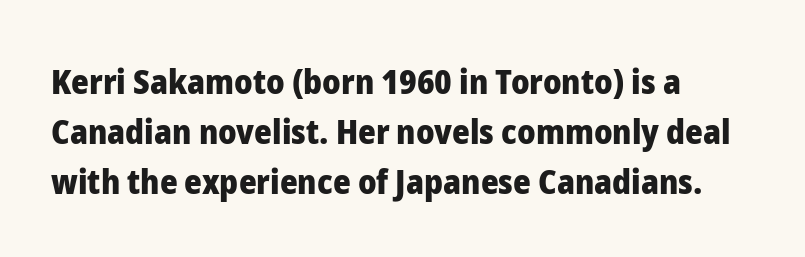
The letters sit at their default tracking, neither squeezed nor spread. Leading: standard. The type family on display is of the sans-serif kind. In terms of posture, this sample is upright.
